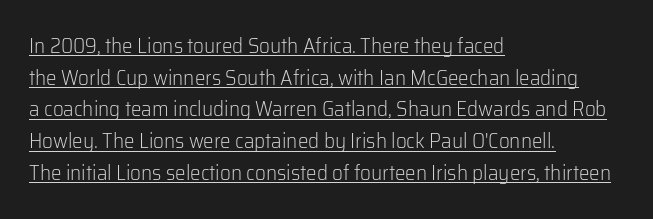
{"italic": "no", "bold": "no", "underline": "yes", "align": "left", "line_spacing": "normal", "line_spacing_ratio": 1.51, "letter_spacing": "normal", "letter_spacing_em": 0.0, "glyph_px": 21}
